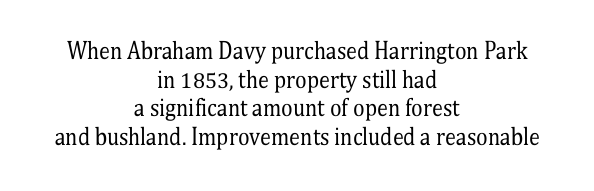
{"italic": "no", "bold": "no", "underline": "no", "align": "center", "line_spacing": "normal", "line_spacing_ratio": 1.3, "letter_spacing": "normal", "letter_spacing_em": 0.0, "glyph_px": 22}
